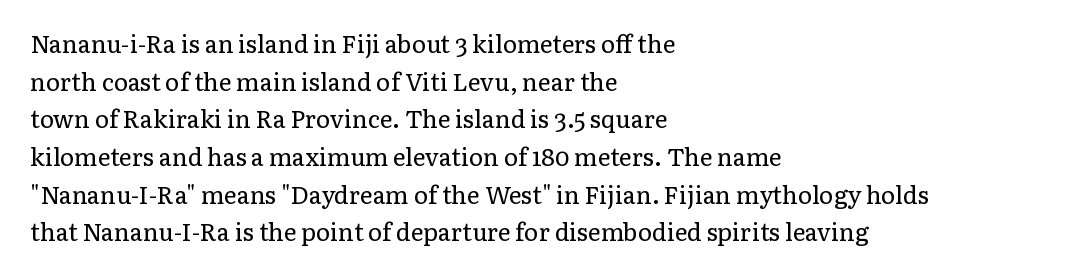
Q: Is the text bold? A: No.
Q: Is the text italic (slanted)? A: No, it is upright.
Q: Is the text underlined? A: No.
Q: How is the paragraph aligned? A: Left-aligned.
Q: Is the spacing between letters normal or unusually wide? A: Normal.
Q: Is the spacing between lines tight, normal or loose? A: Normal.
